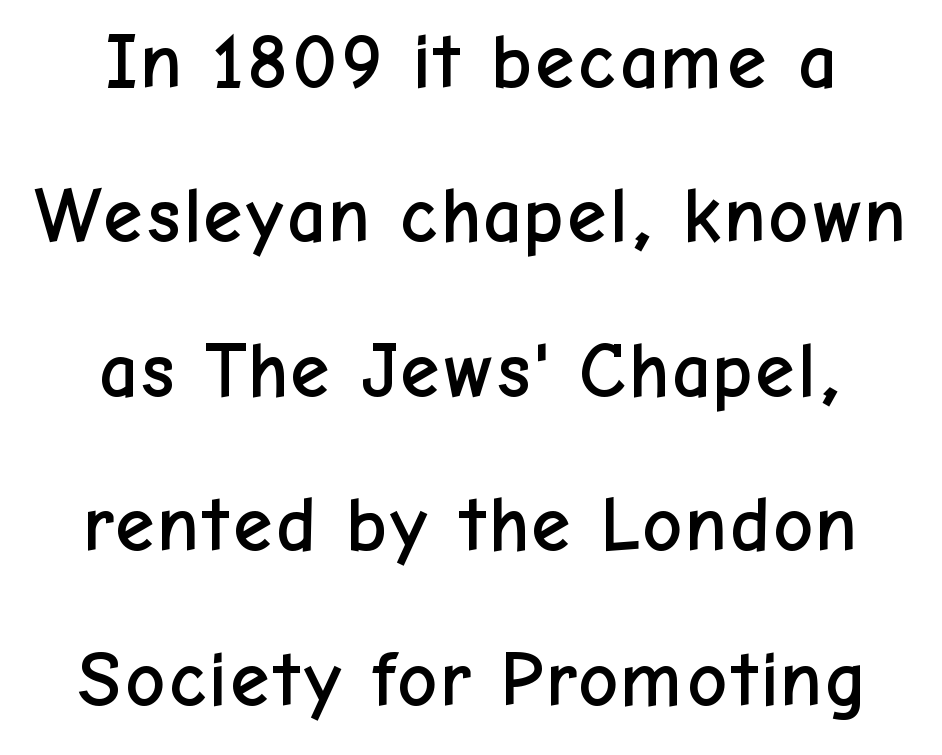
{"serif": "no", "italic": "no", "width": "normal", "stroke_contrast": "low", "x_height": "medium", "monospaced": "no", "underline": "no", "align": "center", "line_spacing": "loose", "line_spacing_ratio": 1.98, "letter_spacing": "normal", "letter_spacing_em": 0.0, "glyph_px": 78}
